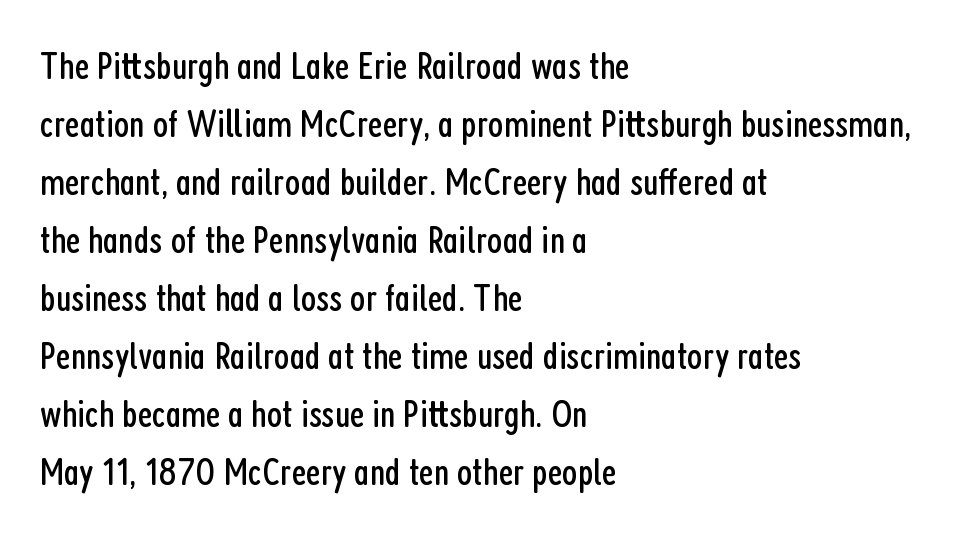
Q: Is the text bold? A: No.
Q: Is the text italic (slanted)? A: No, it is upright.
Q: Is the typeface a serif or a sans-serif typeface? A: Sans-serif.
Q: Is the text underlined? A: No.
Q: How is the paragraph aligned? A: Left-aligned.
Q: Is the spacing between letters normal or unusually wide? A: Normal.
Q: Is the spacing between lines tight, normal or loose? A: Normal.
Q: Width (condensed, normal, or wide)? A: Condensed.
Q: Stroke contrast? A: Low.
Q: x-height? A: Medium.
Q: Monospaced? A: No.
